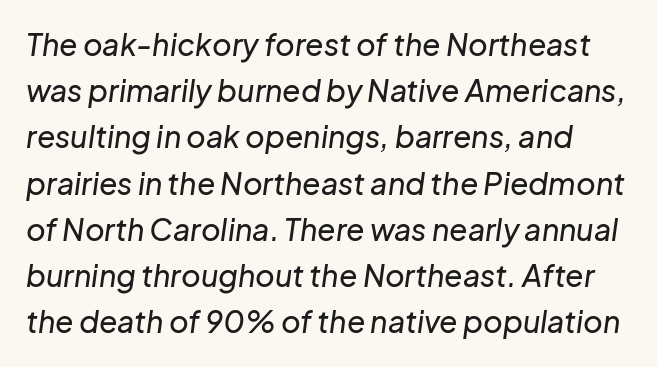
Varying glyph widths throughout — classic text-font behaviour. A typesetter would call this leading conventional body-copy spacing. It's the slanting kind of type. Letter spacing: default. Rule under the text: the space is simply empty.
